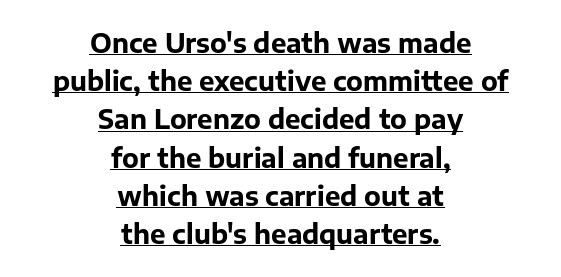
The line texture is even and compact thanks to regular tracking. If you folded the block vertically in half, each line would mirror itself in length. Rows of type keep a routine distance in the vertical direction. This is heavy type, rendered in bold. Tall strokes in this sample are plumb rather than angled.
